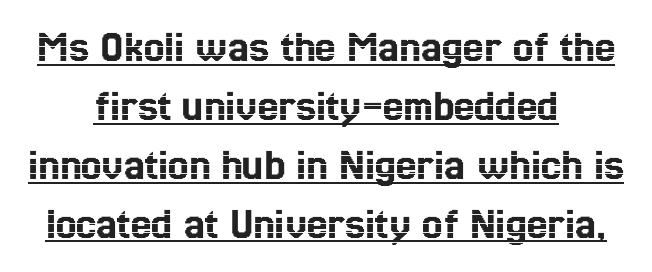
The image shows 46 px condensed type, upright; set centered, normal line spacing (1.28x), normal letter spacing, underlined; a medium x-height.
